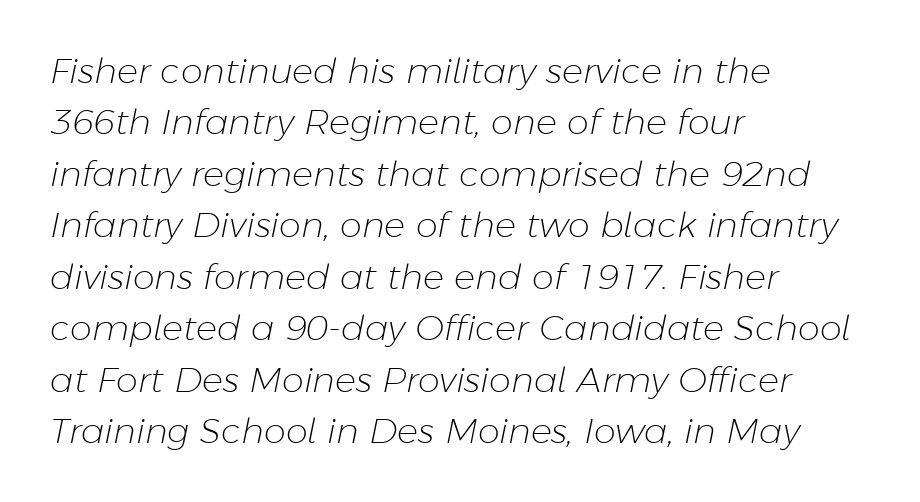
Check under the words: just untouched page. Casual observation: everything's shoved over to the left. Interline gaps are of average width in this sample. Each letter keeps its own natural width here, so spacing adapts to shape. Summary of weight: not heavy and not bold. Words appear dense and cohesive because spacing is normal.
